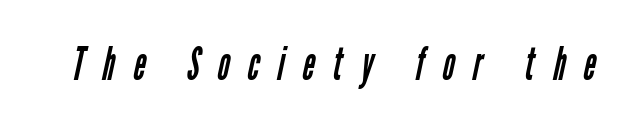
Q: Is the text bold? A: No.
Q: Is the typeface a serif or a sans-serif typeface? A: Sans-serif.
Q: Is the text underlined? A: No.
Q: Is the spacing between letters normal or unusually wide? A: Unusually wide.
Q: Width (condensed, normal, or wide)? A: Condensed.
Q: Stroke contrast? A: Low.
Q: x-height? A: Medium.
Q: Monospaced? A: No.
